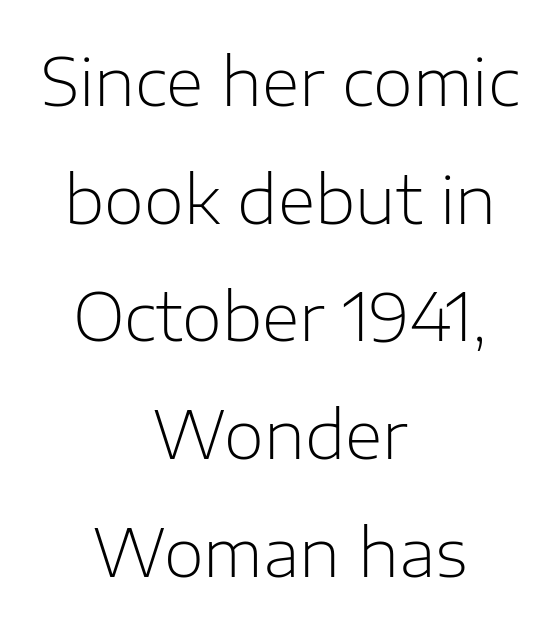
{"serif": "no", "italic": "no", "bold": "no", "weight": "light", "width": "normal", "stroke_contrast": "low", "x_height": "medium", "monospaced": "no", "underline": "no", "align": "center", "line_spacing_ratio": 1.81, "letter_spacing": "normal", "letter_spacing_em": 0.0, "glyph_px": 65}
